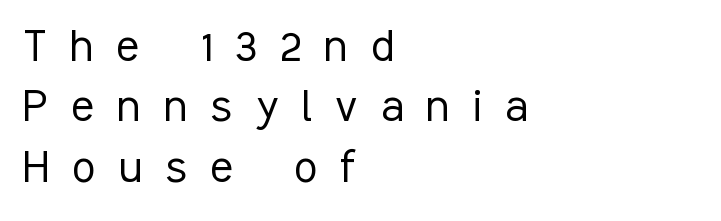
Q: Is the text bold? A: No.
Q: Is the text italic (slanted)? A: No, it is upright.
Q: Is the typeface a serif or a sans-serif typeface? A: Sans-serif.
Q: Is the text underlined? A: No.
Q: How is the paragraph aligned? A: Left-aligned.
Q: Is the spacing between letters normal or unusually wide? A: Unusually wide.
Q: Is the spacing between lines tight, normal or loose? A: Tight.
Q: Width (condensed, normal, or wide)? A: Condensed.
Q: Stroke contrast? A: Low.
Q: x-height? A: Medium.
Q: Monospaced? A: No.
